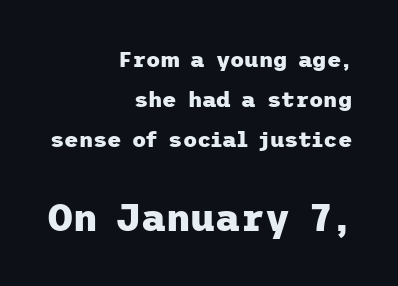
{"serif": "no", "italic": "no", "bold": "yes", "weight": "heavy", "width": "normal", "stroke_contrast": "low", "x_height": "medium", "underline": "no", "align": "right", "line_spacing_ratio": 1.81, "letter_spacing": "normal", "letter_spacing_em": 0.0, "larger_block": "second", "size_ratio": 1.73, "glyph_px": 38}
